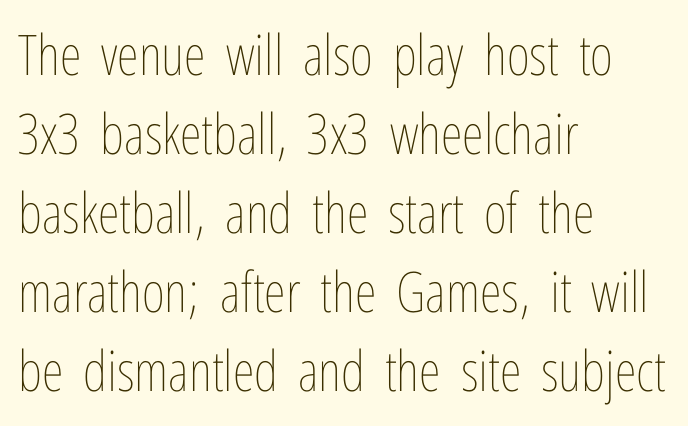
{"italic": "no", "bold": "no", "weight": "thin", "width": "condensed", "stroke_contrast": "low", "x_height": "medium", "monospaced": "no", "underline": "no", "align": "left", "line_spacing": "normal", "line_spacing_ratio": 1.41, "letter_spacing": "normal", "letter_spacing_em": 0.0, "glyph_px": 56}
